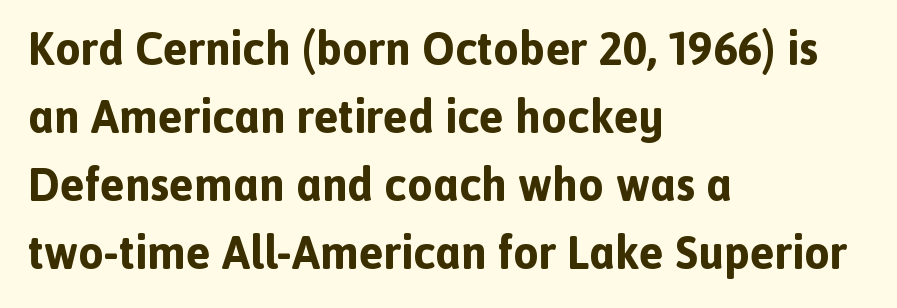
You can tell it's not italic because the verticals are truly vertical. Proportional: the letters do not fall into vertical columns. Heavy, bold letterforms. Look at the tracking — it's just the regular setting, nothing added. Observe the absence of serifs on each vertical stroke in this sample.
